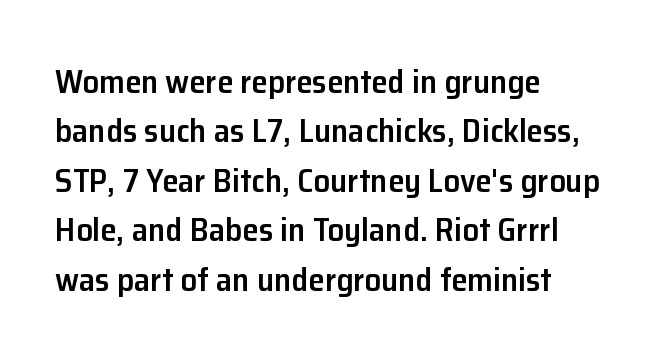
The image shows 33 px semibold sans-serif type, upright; set left-aligned, normal line spacing (1.5x), normal letter spacing, not underlined; low stroke contrast and a medium x-height.
